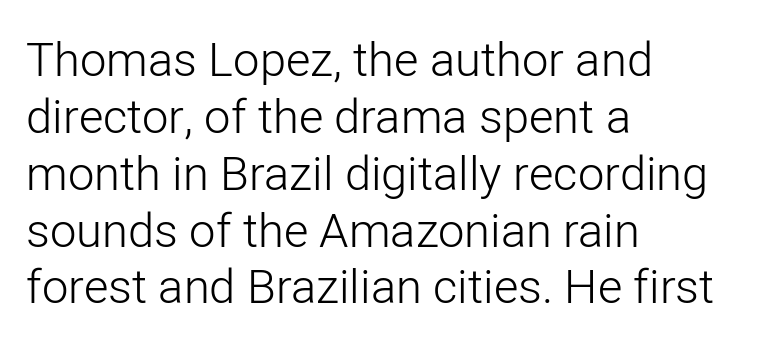
The rendering shows plain stroke endings on the letterforms — a sans-serif design. Tracking here is standard; glyphs follow each other at the usual distance. Think of a printed novel: that variable character pitch is what you see here. Each stroke keeps to a modest, everyday thickness or less.
